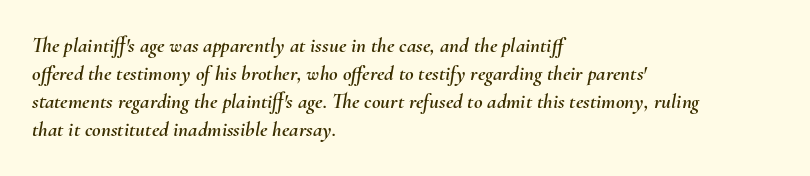
{"italic": "yes", "lean": "right", "slant_degrees": 10, "underline": "no", "align": "left", "line_spacing": "normal", "line_spacing_ratio": 1.34, "letter_spacing": "normal", "letter_spacing_em": 0.0, "glyph_px": 21}
